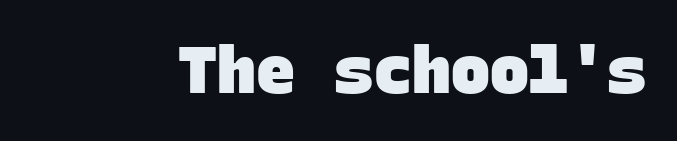
The image shows 65 px heavy sans-serif type, monospaced; set normal letter spacing, not underlined; low stroke contrast and a large x-height.
